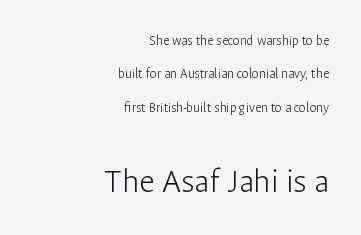
{"serif": "no", "italic": "no", "bold": "no", "weight": "light", "width": "normal", "stroke_contrast": "low", "x_height": "medium", "monospaced": "no", "underline": "no", "align": "right", "line_spacing": "loose", "line_spacing_ratio": 2.38, "letter_spacing": "normal", "letter_spacing_em": 0.0, "larger_block": "second", "size_ratio": 2.5, "glyph_px": 35}
